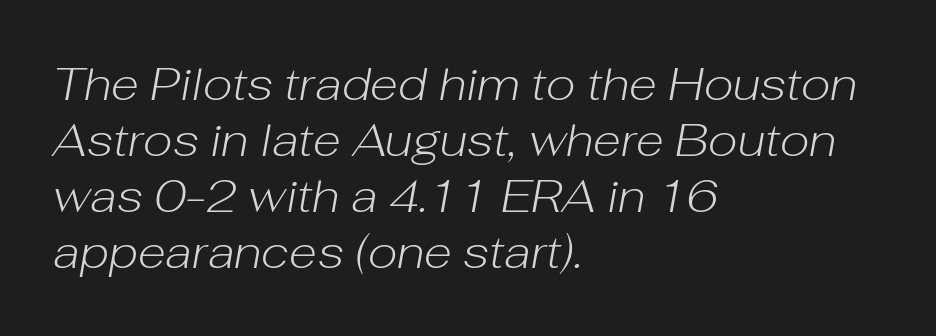
Students, note that the glyphs here touch the page at normal intervals. The passage shown is not bold in any degree. Check under the words: just untouched page. A typesetter would call this proportional, since set widths differ per character. This rendering uses left alignment, leaving the right contour irregular. Style check: oblique.
